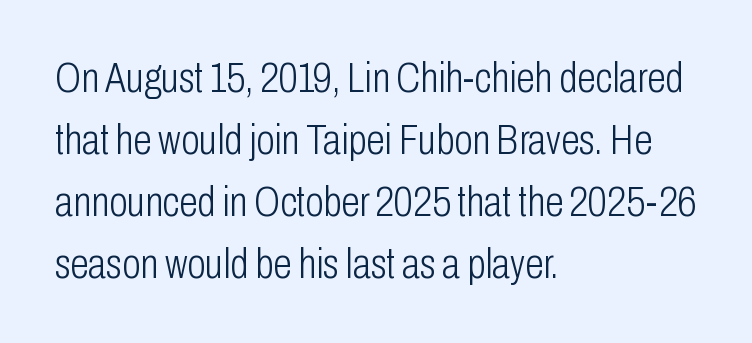
Q: Is the text bold? A: No.
Q: Is the text italic (slanted)? A: No, it is upright.
Q: Is the typeface a serif or a sans-serif typeface? A: Sans-serif.
Q: Is the text underlined? A: No.
Q: How is the paragraph aligned? A: Left-aligned.
Q: Is the spacing between letters normal or unusually wide? A: Normal.
Q: Is the spacing between lines tight, normal or loose? A: Normal.
Q: Width (condensed, normal, or wide)? A: Condensed.
Q: Stroke contrast? A: Low.
Q: x-height? A: Medium.
Q: Monospaced? A: No.
